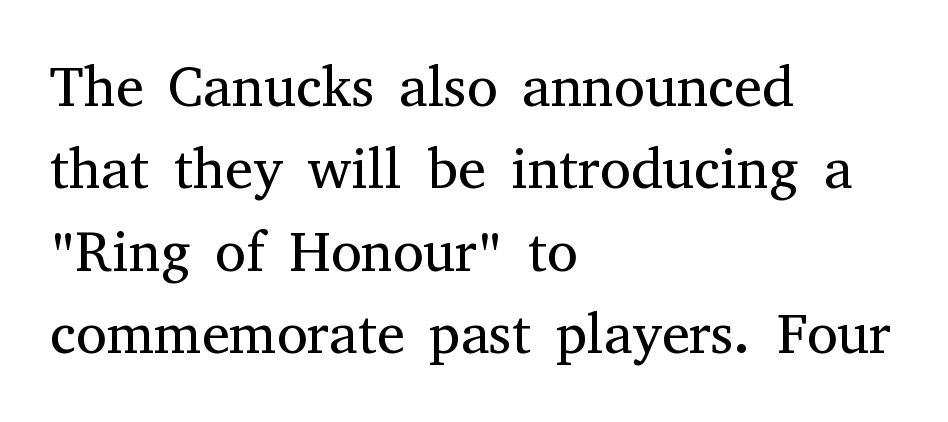
The image shows 56 px regular-weight serif type, upright; set left-aligned, normal line spacing (1.47x), normal letter spacing, not underlined; medium stroke contrast and a medium x-height.
